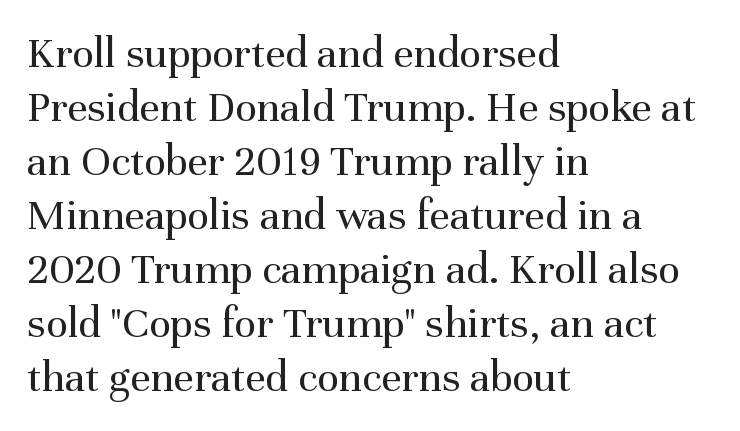
{"serif": "yes", "italic": "no", "bold": "no", "weight": "regular", "width": "normal", "stroke_contrast": "medium", "x_height": "medium", "monospaced": "no", "underline": "no", "align": "left", "line_spacing_ratio": 1.2, "letter_spacing": "normal", "letter_spacing_em": 0.0, "glyph_px": 45}
